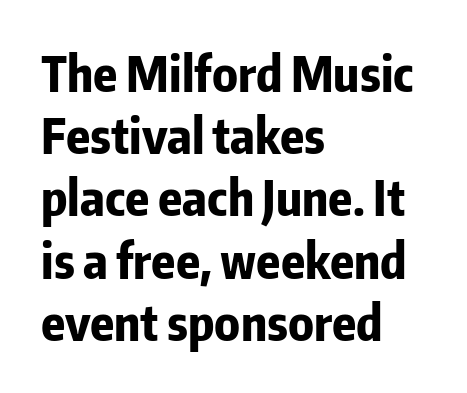
The image shows 49 px bold, condensed sans-serif type, upright; set left-aligned, normal line spacing (1.27x), normal letter spacing, not underlined; low stroke contrast and a medium x-height.
